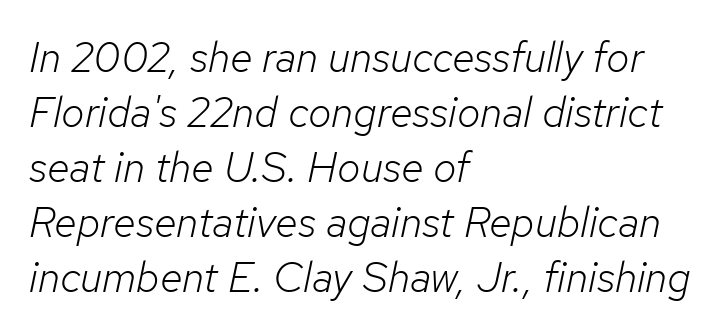
{"italic": "yes", "lean": "right", "slant_degrees": 12, "bold": "no", "weight": "light", "width": "normal", "stroke_contrast": "low", "x_height": "medium", "monospaced": "no", "underline": "no", "align": "left", "line_spacing": "normal", "line_spacing_ratio": 1.31, "letter_spacing": "normal", "letter_spacing_em": 0.0, "glyph_px": 42}
